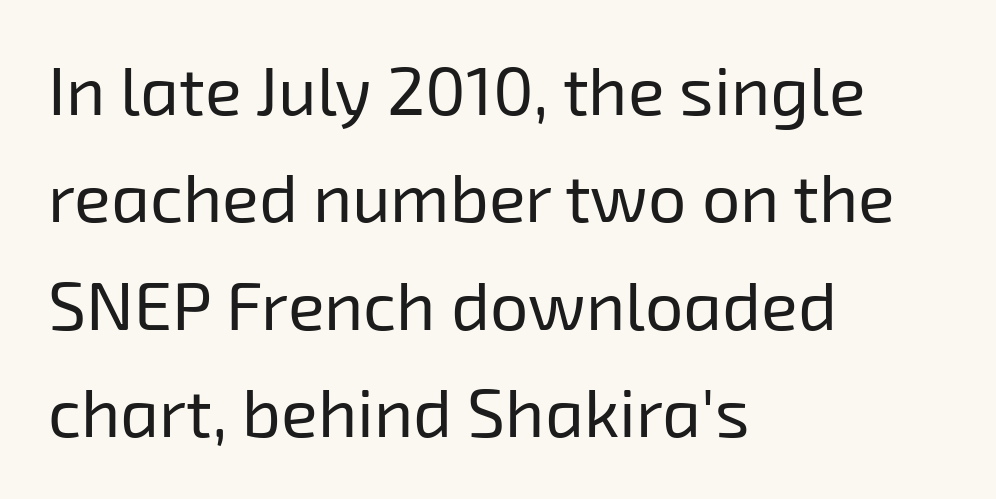
The image shows 68 px regular-weight sans-serif type; set left-aligned, normal line spacing (1.58x), normal letter spacing, not underlined; low stroke contrast and a medium x-height.
